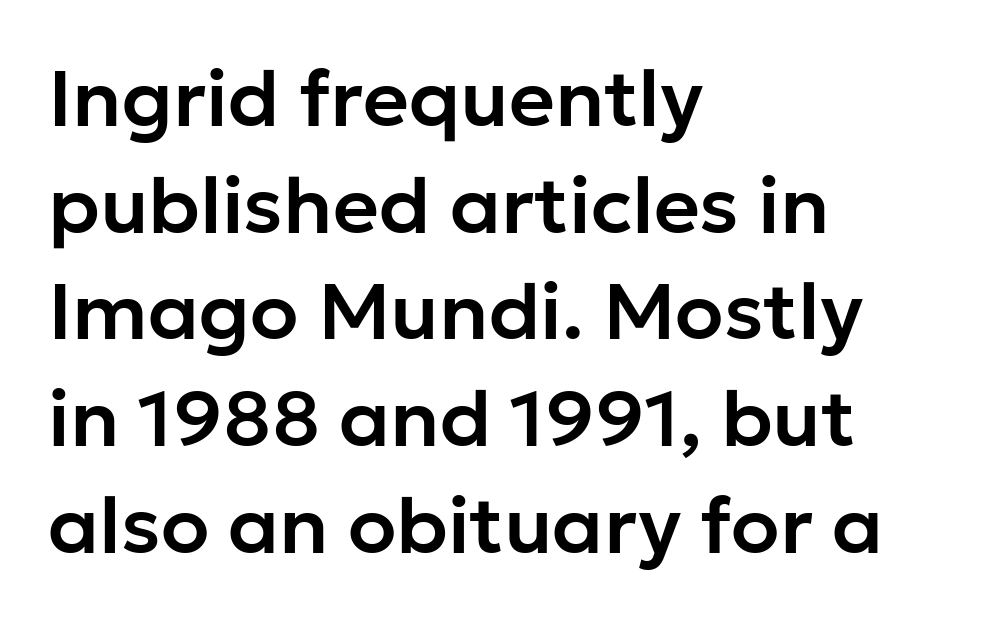
Rows of type keep a routine distance in the vertical direction. These lines stack with their left ends in a neat column. Note the varied advance widths — an 'i' is clearly narrower than an 'm'. Plain, unruled lines of type.
